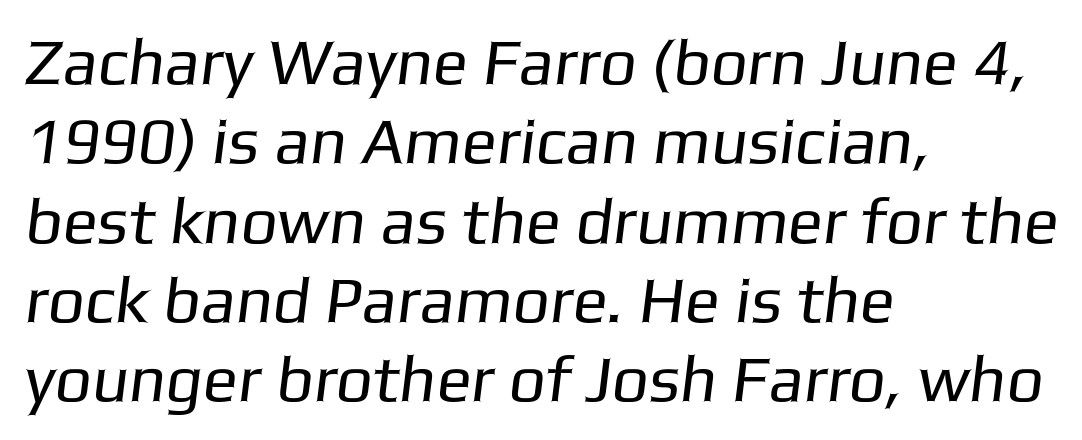
The image shows 65 px regular-weight sans-serif type; set left-aligned, line spacing 1.22x, normal letter spacing, not underlined; low stroke contrast and a medium x-height.
